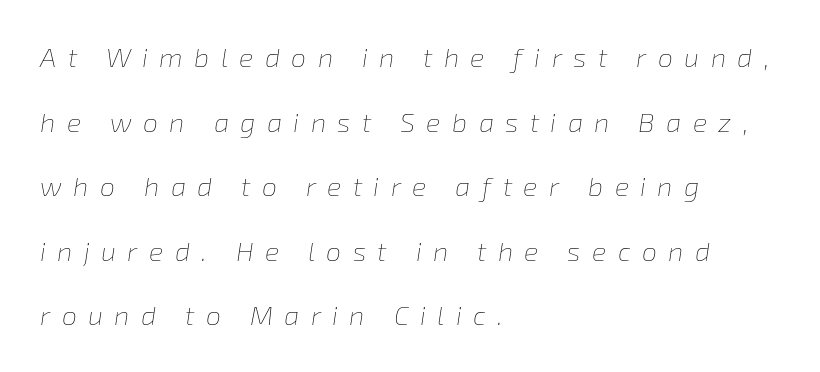
Compared with a typical body face, this is equally light or lighter still. The block of text is sparse from top to bottom, with ample space between rows. In CSS terms this would be text-align: left. Check the space under the baseline: it is left empty.
